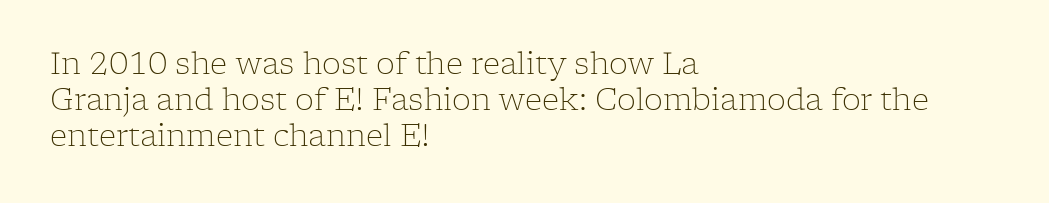
Q: Is the text bold? A: No.
Q: Is the text italic (slanted)? A: No, it is upright.
Q: Is the typeface a serif or a sans-serif typeface? A: Serif.
Q: Is the text underlined? A: No.
Q: How is the paragraph aligned? A: Left-aligned.
Q: Is the spacing between letters normal or unusually wide? A: Normal.
Q: Width (condensed, normal, or wide)? A: Normal.
Q: Stroke contrast? A: Low.
Q: x-height? A: Medium.
Q: Monospaced? A: No.
